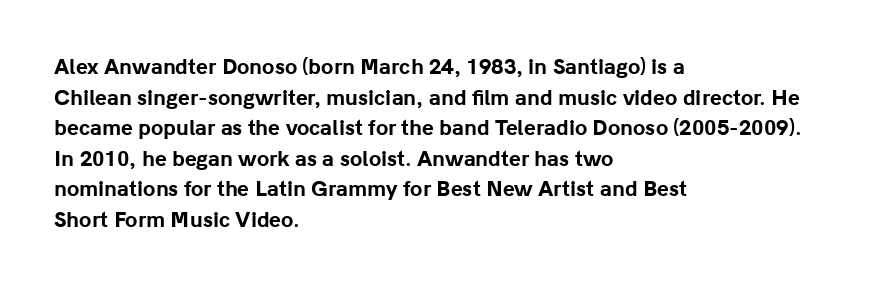
The image shows 20 px bold type, upright; set left-aligned, normal line spacing (1.53x), normal letter spacing, not underlined.
